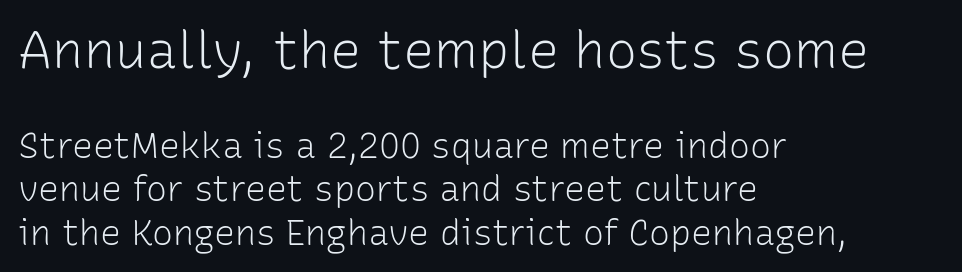
Stems and bowls with no extra thickness — not bold. Line starts are locked; line ends wander. Is this a fixed-width face? No — the glyphs have proportional, varying widths. Are there feet on the stems? There aren't — it's a sans. Does extra space separate the letters? No, they use regular spacing.
